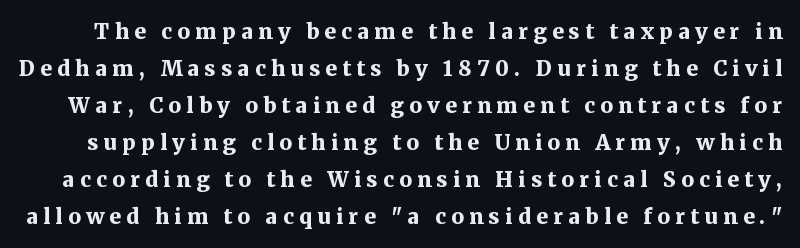
Q: Is the text bold? A: Yes.
Q: Is the text italic (slanted)? A: No, it is upright.
Q: Is the text underlined? A: No.
Q: Is the spacing between letters normal or unusually wide? A: Unusually wide.
